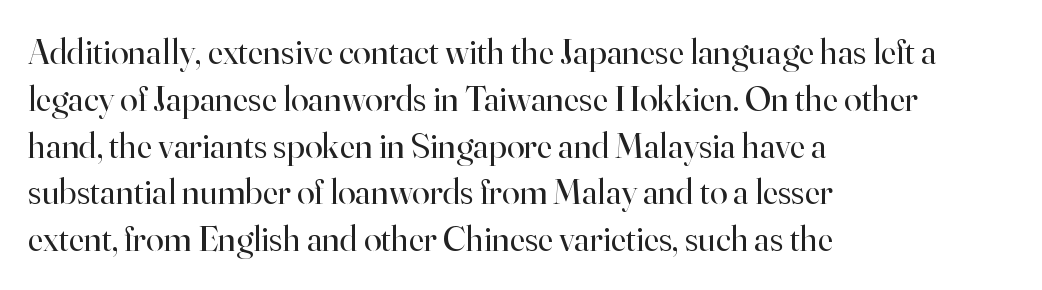
Every character sits straight up, as roman type does. Spacing verdict: proportional, widths tailored to each character. The tracking reads as untouched default to a designer's eye. Stems and bowls with no extra thickness — not bold.
